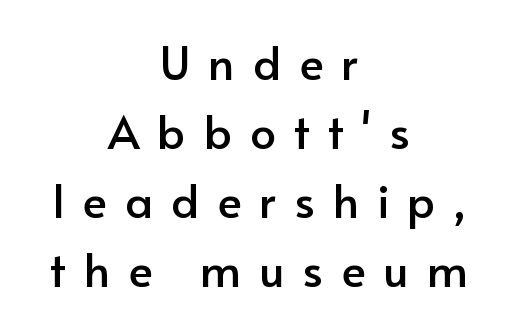
Layout note: lines centered. The letters stand straight up with perfectly vertical stems. The area under the type is left untouched. Varying glyph widths throughout — classic text-font behaviour. The line texture is sparse and dotted thanks to wide tracking. Observe the absence of serifs on each vertical stroke in this sample.
